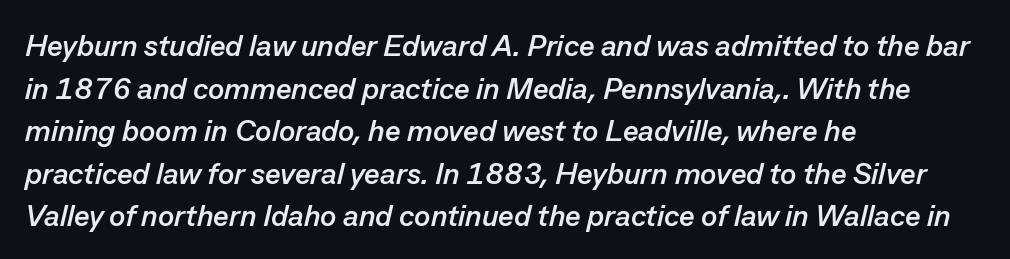
Looks like regular typesetting: each glyph gets only the width it needs. Unmarked baselines from the first word to the last. Heft: maximum for text — a bold. Yep, that's italic — everything's leaning. One glance says typical: line gaps are just what's usual. Default kerning and tracking; the words read as compact shapes.
